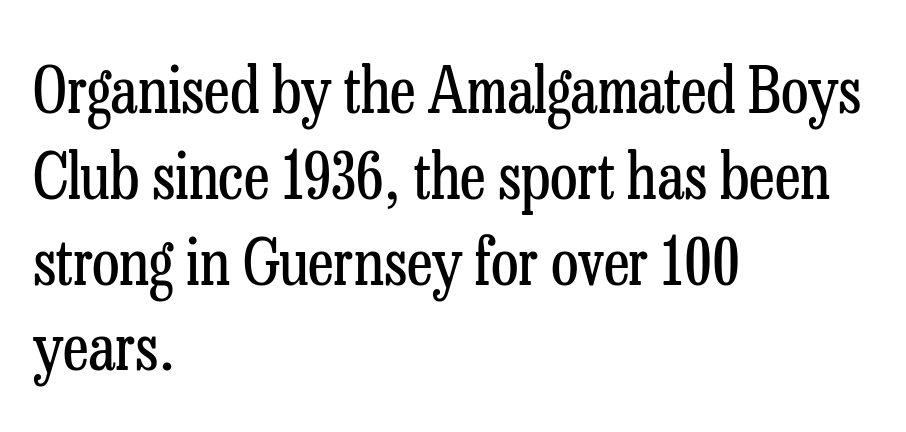
The image shows 64 px regular-weight, condensed serif type, upright; set left-aligned, normal line spacing (1.34x), normal letter spacing, not underlined; low stroke contrast and a medium x-height.
